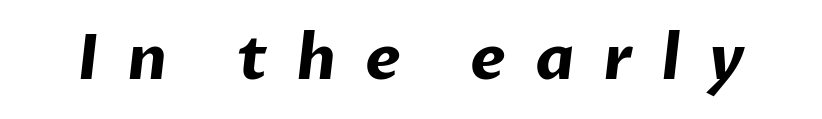
Nobody drew a line under any word here. Here the glyphs are tracked loosely, breaking word shapes into spaced letters. Is the type bold? Yes — the strokes are clearly thick and heavy. Letterform terminals end flat and unadorned throughout the passage. You could not count columns in this text — the font is proportionally spaced.
